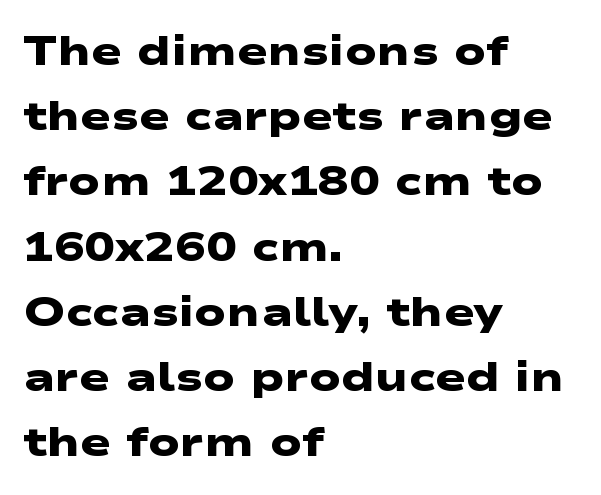
{"serif": "no", "bold": "yes", "weight": "heavy", "width": "wide", "stroke_contrast": "low", "x_height": "medium", "monospaced": "no", "underline": "no", "align": "left", "line_spacing": "normal", "line_spacing_ratio": 1.59, "letter_spacing": "normal", "letter_spacing_em": 0.0, "glyph_px": 41}
